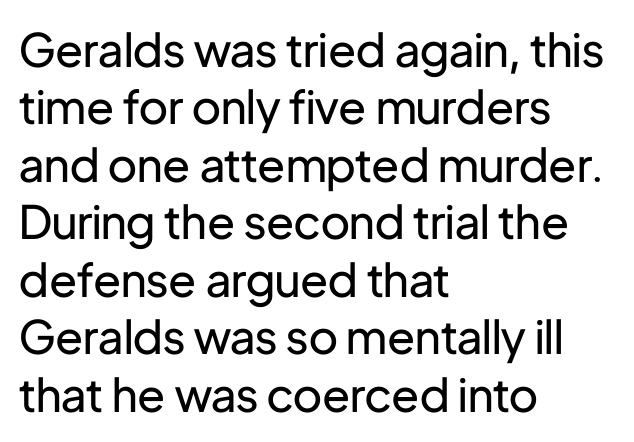
The words here are not underlined. A roman cut, with each character standing at attention. There is no visible air inserted between adjacent glyphs. The type family on display is of the sans-serif kind.
